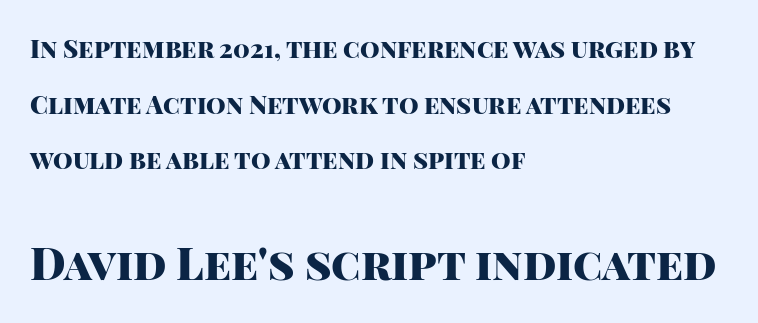
{"serif": "no", "italic": "no", "bold": "yes", "weight": "heavy", "width": "normal", "stroke_contrast": "high", "x_height": "large", "monospaced": "no", "underline": "no", "align": "left", "line_spacing": "loose", "line_spacing_ratio": 2.23, "letter_spacing": "normal", "letter_spacing_em": 0.0, "larger_block": "second", "size_ratio": 1.76, "glyph_px": 44}
